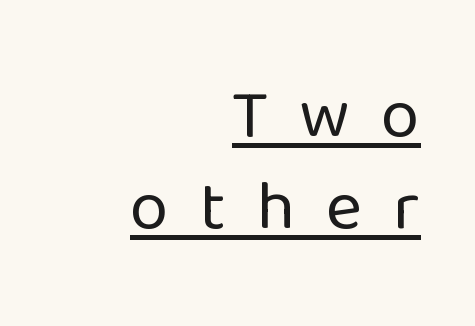
The image shows 70 px regular-weight sans-serif type, upright; set right-aligned, normal line spacing (1.31x), unusually wide letter spacing (+0.44 em), underlined; low stroke contrast and a medium x-height.
